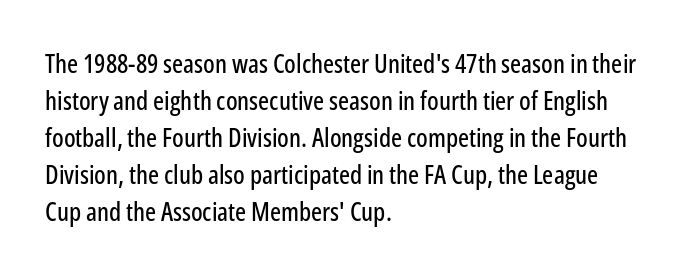
The image shows 26 px text type, upright; set left-aligned, normal line spacing (1.42x), normal letter spacing, not underlined.
